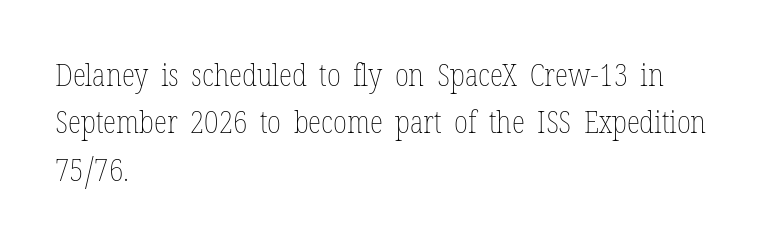
The image shows 31 px thin, condensed type, upright; set left-aligned, normal line spacing (1.53x), normal letter spacing, not underlined; low stroke contrast and a medium x-height.
